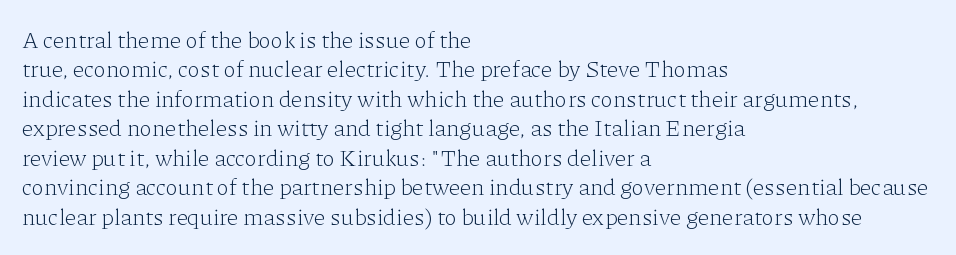
{"italic": "no", "bold": "no", "underline": "no", "align": "left", "line_spacing": "normal", "line_spacing_ratio": 1.28, "letter_spacing": "normal", "letter_spacing_em": 0.0, "glyph_px": 23}
